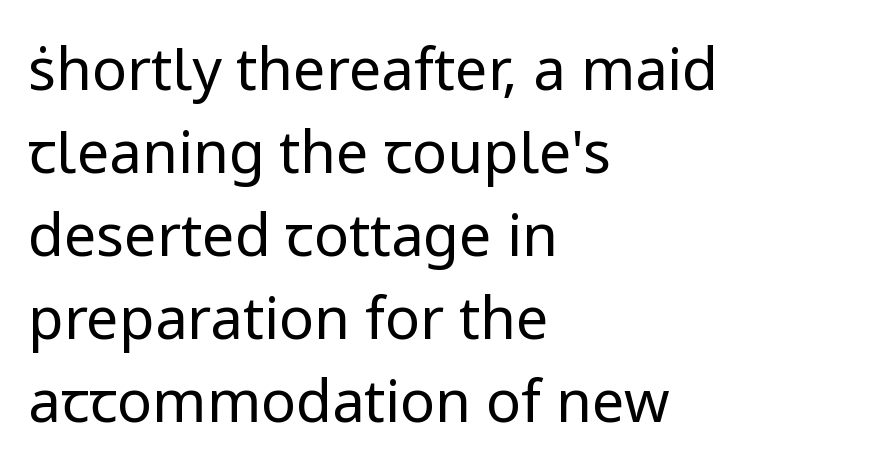
Q: Is the text bold? A: No.
Q: Is the text italic (slanted)? A: No, it is upright.
Q: Is the typeface a serif or a sans-serif typeface? A: Sans-serif.
Q: Is the text underlined? A: No.
Q: How is the paragraph aligned? A: Left-aligned.
Q: Is the spacing between letters normal or unusually wide? A: Normal.
Q: Is the spacing between lines tight, normal or loose? A: Normal.
Q: Width (condensed, normal, or wide)? A: Normal.
Q: Stroke contrast? A: Low.
Q: x-height? A: Medium.
Q: Monospaced? A: No.
